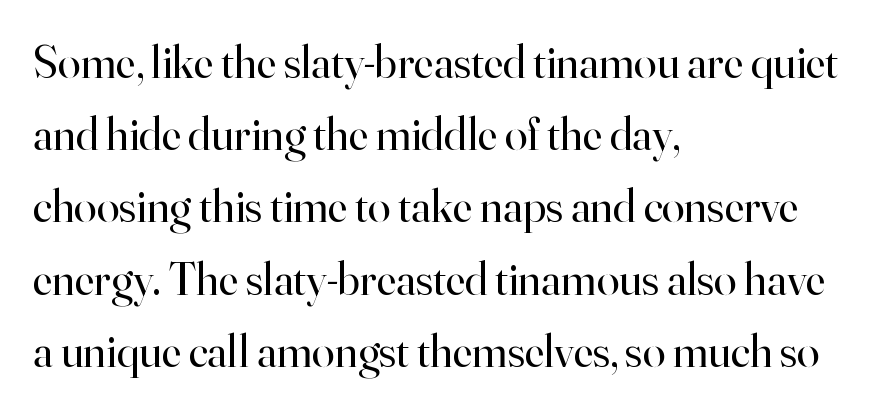
A typesetter would label this face a serif. The passage shown is not bold in any degree. Glance below the letters and you will spot only blank space. Successive baselines arrive at the customary interval. The letters sit at their default tracking, neither squeezed nor spread.
